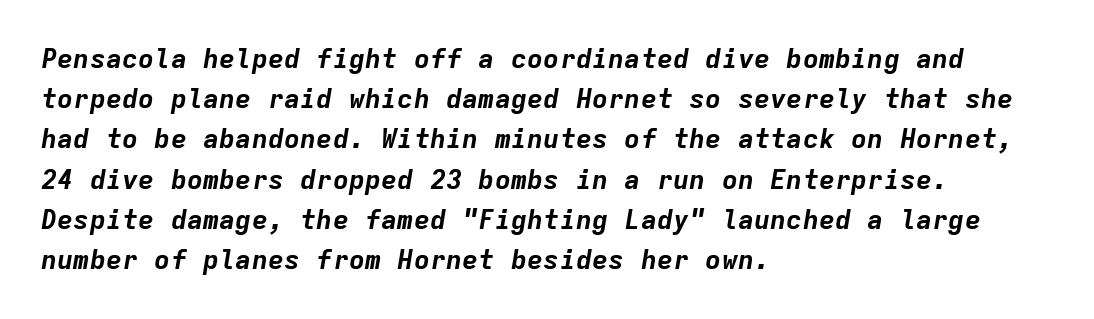
Reading down the column, the eye jumps a familiar distance to each next line. Compared with typical body copy, the letter spacing here is the same. In CSS terms this would be text-align: left. I'd describe the lettering as bold — thick and assertive. An italicized treatment has been applied to the whole sample. Rule under the text: the space is simply empty.
